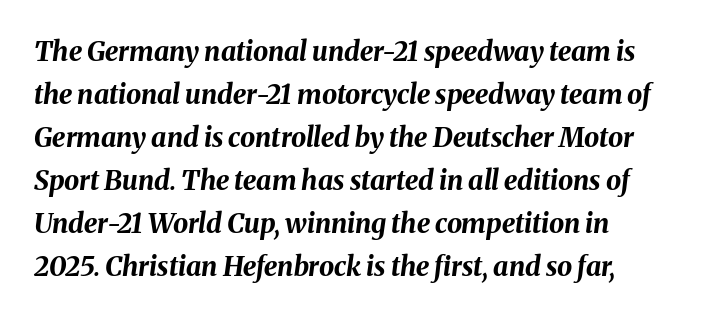
The image shows 27 px bold type, italic (leaning right); set normal line spacing (1.59x), normal letter spacing, not underlined.
